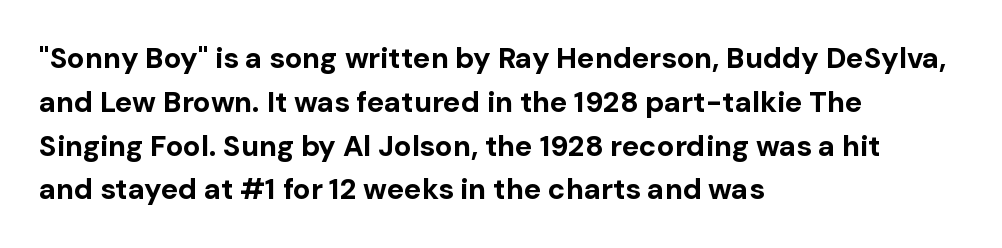
The image shows 29 px bold sans-serif type, upright; set left-aligned, normal line spacing (1.51x), normal letter spacing, not underlined; low stroke contrast and a medium x-height.
